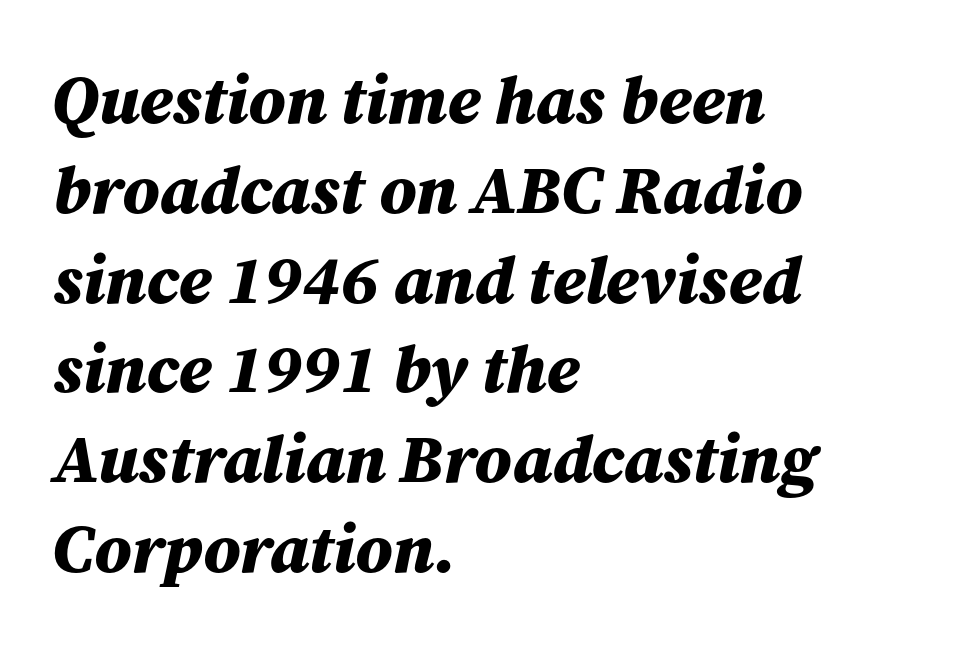
The image shows 68 px bold type, italic (leaning right); set left-aligned, normal line spacing (1.32x), normal letter spacing, not underlined; medium stroke contrast and a medium x-height.
